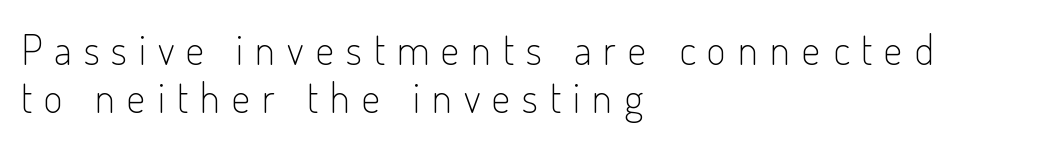
Nope, no serifs anywhere on these letters. Notice how the passage keeps a crisp vertical edge on the left only. The passage shown has open, widely tracked lettering throughout. The vertical gap from one line to the next is small. A bare baseline throughout the passage. The face used here is proportionally spaced, like ordinary book or web type.
